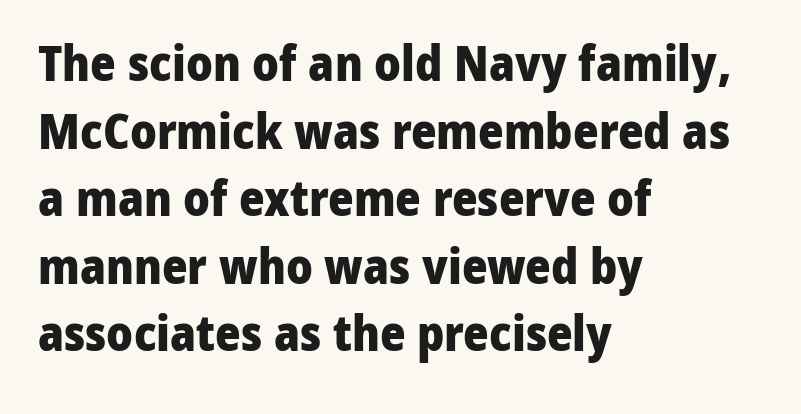
The image shows 49 px heavy sans-serif type, upright; set left-aligned, normal line spacing (1.38x), normal letter spacing, not underlined; low stroke contrast and a medium x-height.
